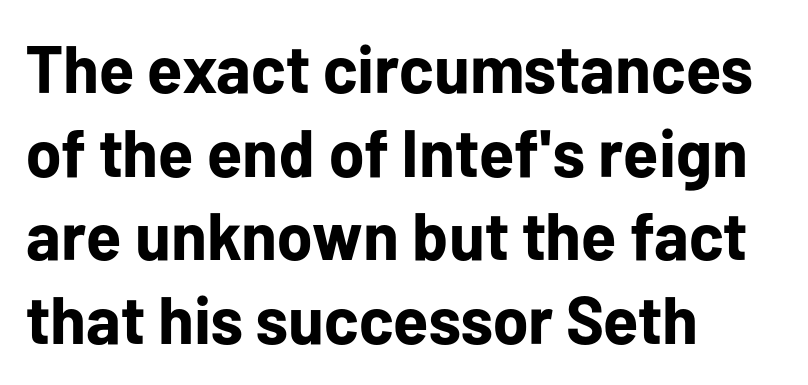
The image shows 67 px bold sans-serif type, upright; set left-aligned, normal line spacing (1.25x), normal letter spacing, not underlined; low stroke contrast and a medium x-height.
